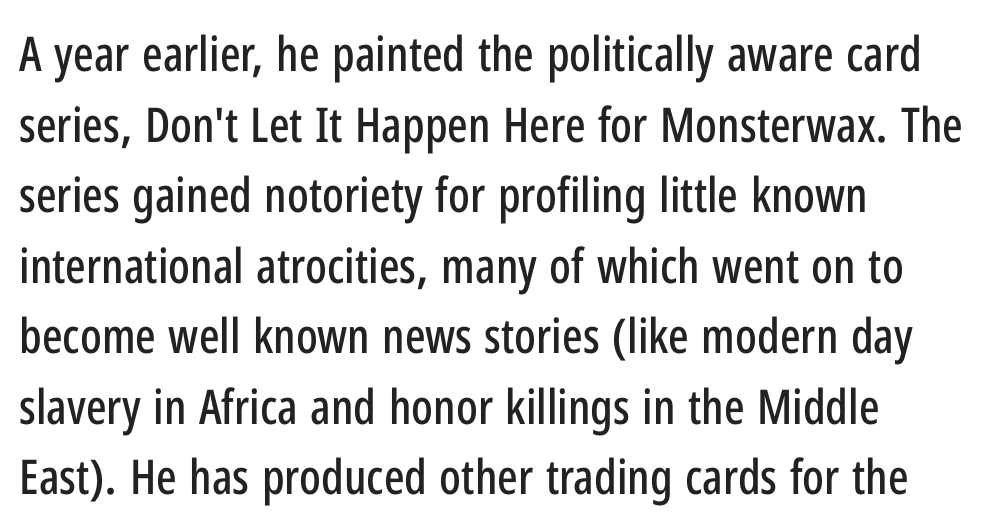
Q: Is the text italic (slanted)? A: No, it is upright.
Q: Is the typeface a serif or a sans-serif typeface? A: Sans-serif.
Q: Is the text underlined? A: No.
Q: How is the paragraph aligned? A: Left-aligned.
Q: Is the spacing between letters normal or unusually wide? A: Normal.
Q: Is the spacing between lines tight, normal or loose? A: Normal.
Q: Width (condensed, normal, or wide)? A: Condensed.
Q: Stroke contrast? A: Low.
Q: x-height? A: Medium.
Q: Monospaced? A: No.
